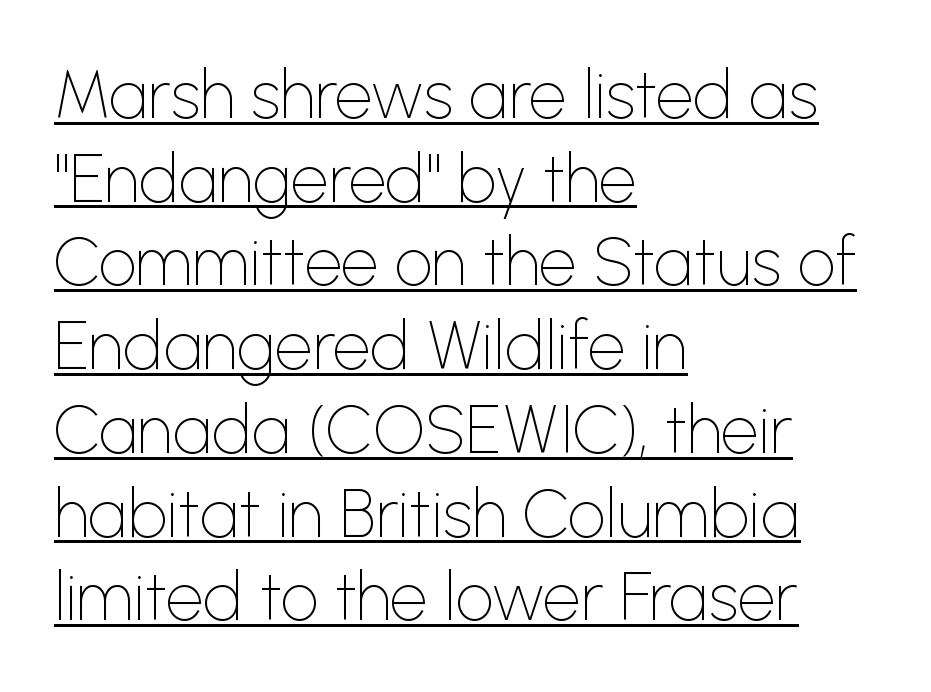
Look at the tracking — it's just the regular setting, nothing added. No letter is thick-stroked: the sample isn't bold. The passage shown is typed in a proportional face where columns would drift. Reading down the column, the eye jumps a familiar distance to each next line. Nope, no serifs anywhere on these letters.
